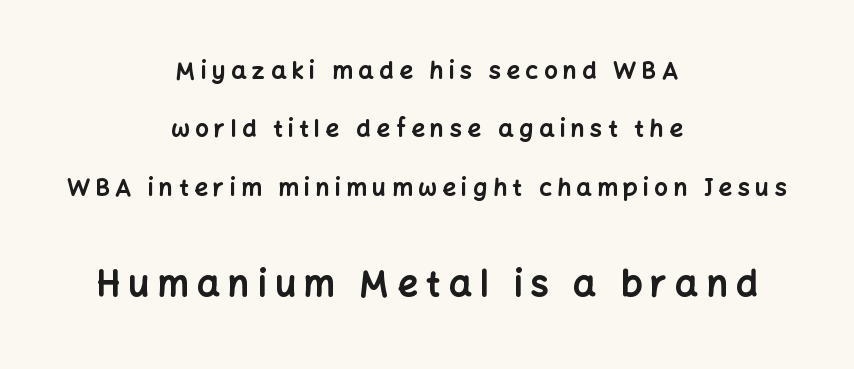
The image shows 36 px bold sans-serif type, upright; set centered, loose line spacing (2.43x), unusually wide letter spacing (+0.23 em), not underlined; the second (bottom) block is 1.5x larger; low stroke contrast and a medium x-height.
